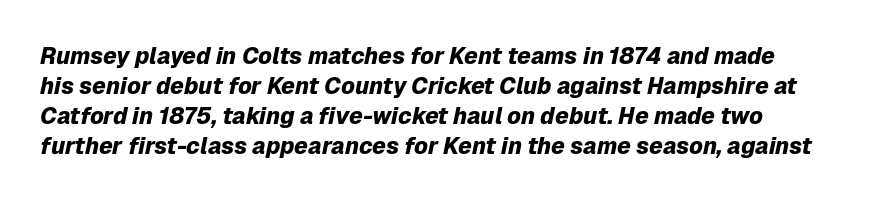
The image shows 23 px bold type, italic (leaning right); set left-aligned, normal line spacing (1.31x), normal letter spacing, not underlined.
